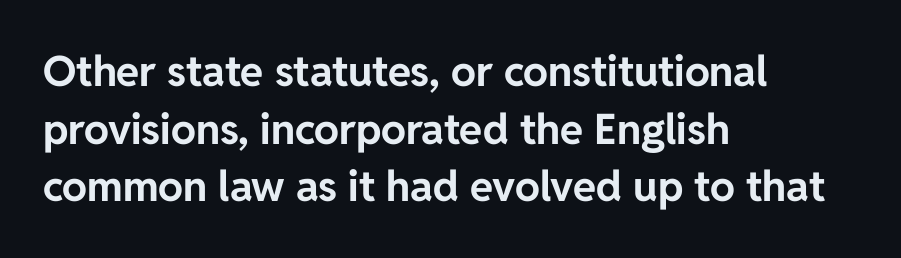
The image shows 42 px bold sans-serif type, upright; set left-aligned, normal line spacing (1.37x), normal letter spacing, not underlined; low stroke contrast and a medium x-height.
